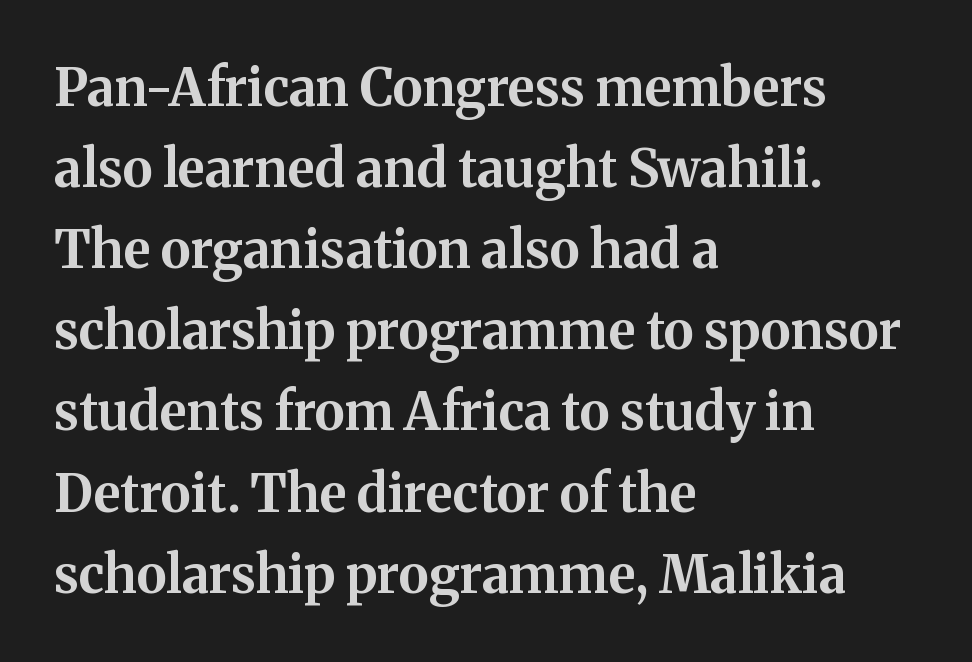
Plain, unruled lines of type. The characters display serif detailing at their extremities. Baseline-to-baseline distance is the conventional proportion of letter height. The compositor pushed each line to the left boundary. A full-strength bold gives these letters their thick strokes. The horizontal fit of the characters is conventional and even.
